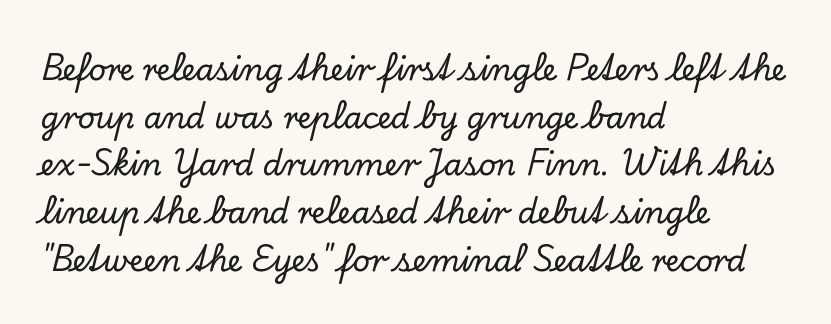
Do the characters align in a grid? No, the font is proportional. The face used here is rendered with its standard letterfit. In terms of letterform style, serifs are clearly present. The rendering anchors every line to the left-hand side. A clean baseline with only descenders dipping below it.
